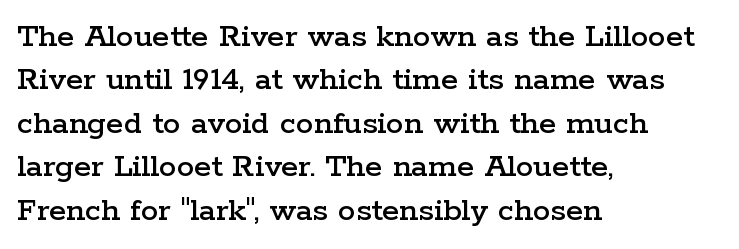
Lines of text with bare space underneath. Glyph-to-glyph distance matches everyday printed text. Every stem runs plumb, perpendicular to the baseline. Font category for this specimen: serif. Reading down the block, your eye returns to a fixed left position each line.
